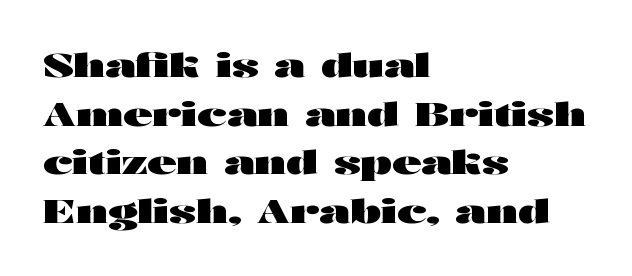
Q: Is the text bold? A: Yes.
Q: Is the text italic (slanted)? A: No, it is upright.
Q: Is the typeface a serif or a sans-serif typeface? A: Serif.
Q: Is the text underlined? A: No.
Q: How is the paragraph aligned? A: Left-aligned.
Q: Is the spacing between letters normal or unusually wide? A: Normal.
Q: Is the spacing between lines tight, normal or loose? A: Normal.
Q: Width (condensed, normal, or wide)? A: Wide.
Q: Stroke contrast? A: High.
Q: x-height? A: Medium.
Q: Monospaced? A: No.
